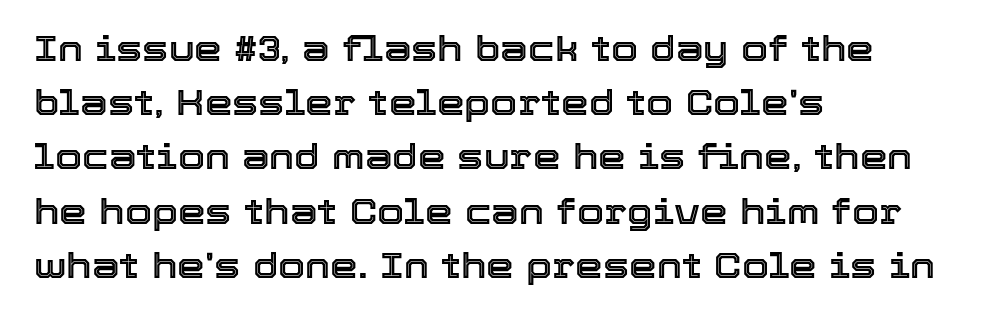
Q: Is the text italic (slanted)? A: No, it is upright.
Q: Is the text underlined? A: No.
Q: How is the paragraph aligned? A: Left-aligned.
Q: Is the spacing between letters normal or unusually wide? A: Normal.
Q: Is the spacing between lines tight, normal or loose? A: Normal.
Q: Width (condensed, normal, or wide)? A: Normal.
Q: x-height? A: Medium.
Q: Monospaced? A: No.
